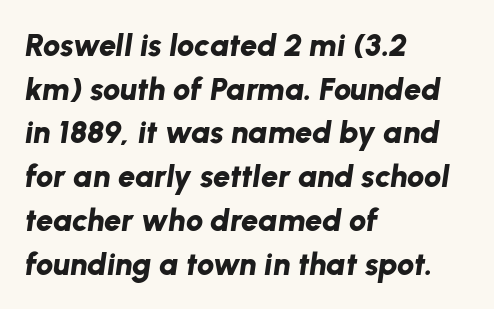
Q: Is the text bold? A: Yes.
Q: Is the text italic (slanted)? A: Yes, it leans right by about 8 degrees.
Q: Is the text underlined? A: No.
Q: How is the paragraph aligned? A: Left-aligned.
Q: Is the spacing between letters normal or unusually wide? A: Normal.
Q: Is the spacing between lines tight, normal or loose? A: Normal.
Q: Width (condensed, normal, or wide)? A: Normal.
Q: Stroke contrast? A: Low.
Q: x-height? A: Medium.
Q: Monospaced? A: No.
